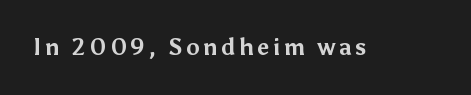
The image shows 23 px bold type, upright; set not underlined.
